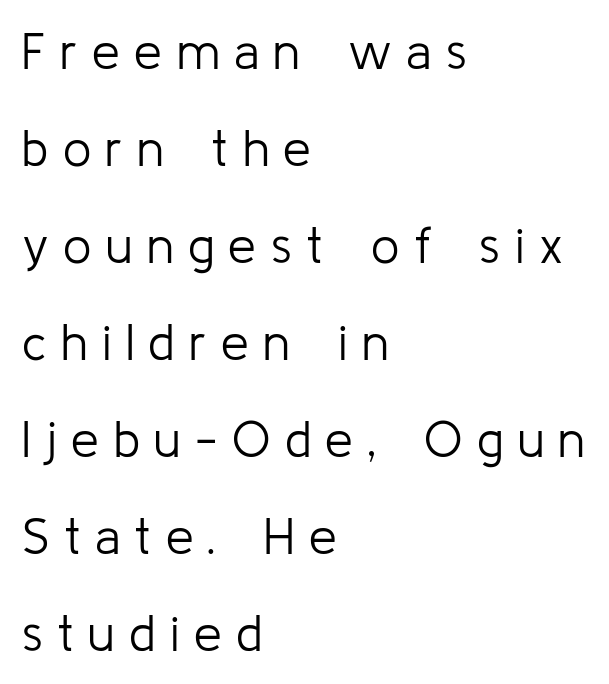
{"serif": "no", "italic": "no", "bold": "no", "weight": "light", "width": "normal", "stroke_contrast": "low", "x_height": "medium", "monospaced": "no", "underline": "no", "align": "left", "line_spacing": "loose", "line_spacing_ratio": 1.94, "letter_spacing": "wide", "letter_spacing_em": 0.29, "glyph_px": 50}
